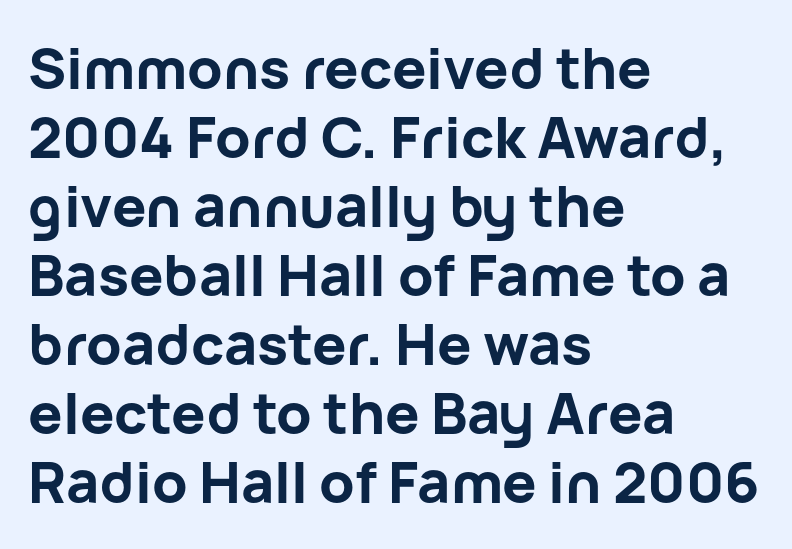
{"serif": "no", "italic": "no", "bold": "yes", "weight": "bold", "width": "normal", "stroke_contrast": "low", "x_height": "medium", "monospaced": "no", "underline": "no", "align": "left", "line_spacing_ratio": 1.21, "letter_spacing": "normal", "letter_spacing_em": 0.0, "glyph_px": 57}
